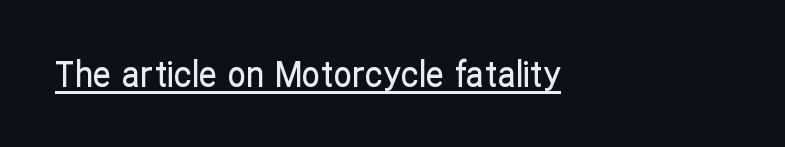
Q: Is the text italic (slanted)? A: No, it is upright.
Q: Is the typeface a serif or a sans-serif typeface? A: Sans-serif.
Q: Is the text underlined? A: Yes.
Q: How is the paragraph aligned? A: Left-aligned.
Q: Is the spacing between letters normal or unusually wide? A: Normal.
Q: Width (condensed, normal, or wide)? A: Condensed.
Q: Stroke contrast? A: Low.
Q: x-height? A: Medium.
Q: Monospaced? A: No.
